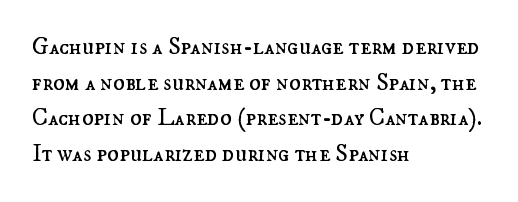
The image shows 24 px text type, upright; set left-aligned, normal line spacing (1.48x), normal letter spacing, not underlined.
